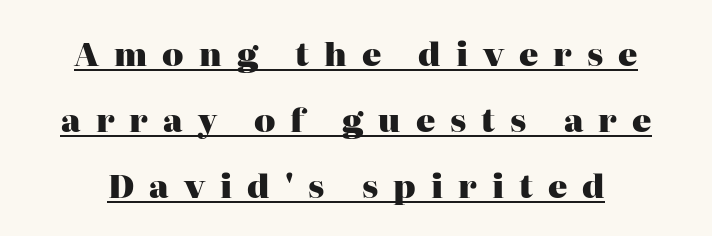
{"serif": "yes", "italic": "no", "bold": "yes", "weight": "heavy", "width": "normal", "stroke_contrast": "high", "x_height": "medium", "monospaced": "no", "underline": "yes", "line_spacing": "loose", "line_spacing_ratio": 2.06, "letter_spacing": "wide", "letter_spacing_em": 0.47, "glyph_px": 32}
